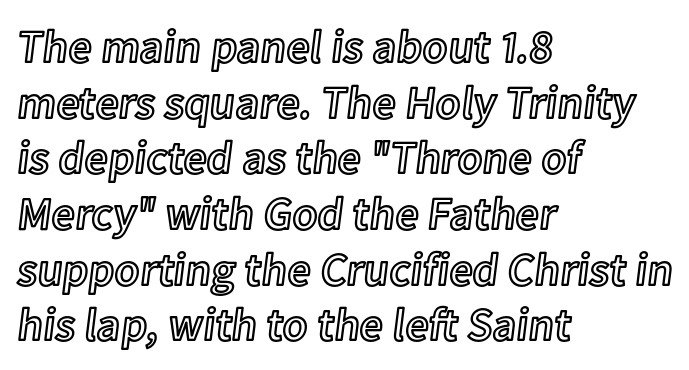
{"width": "normal", "x_height": "medium", "monospaced": "no", "underline": "no", "align": "left", "line_spacing_ratio": 1.21, "letter_spacing": "normal", "letter_spacing_em": 0.0, "glyph_px": 46}
